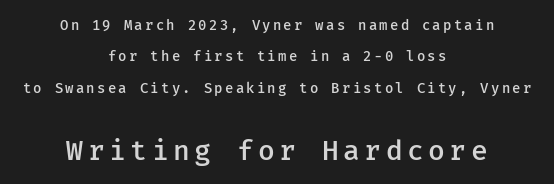
Q: Is the text bold? A: Semi-bold.
Q: Is the text italic (slanted)? A: No, it is upright.
Q: Is the typeface a serif or a sans-serif typeface? A: Sans-serif.
Q: Is the text underlined? A: No.
Q: How is the paragraph aligned? A: Centered.
Q: Is the spacing between lines tight, normal or loose? A: Loose.
Q: Which block of text is set in a larger size, the first (top) or the second (bottom)? A: The second (bottom) one.
Q: Width (condensed, normal, or wide)? A: Normal.
Q: Stroke contrast? A: Low.
Q: x-height? A: Medium.
